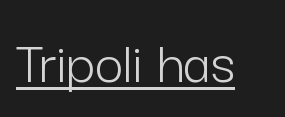
{"serif": "no", "italic": "no", "bold": "no", "weight": "light", "width": "normal", "stroke_contrast": "low", "x_height": "medium", "monospaced": "no", "underline": "yes", "letter_spacing": "normal", "letter_spacing_em": 0.0, "glyph_px": 62}
